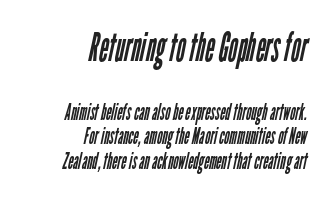
The image shows 40 px regular-weight, condensed sans-serif type; set right-aligned, tight line spacing (1.07x), normal letter spacing, not underlined; the first (top) block is 1.74x larger; low stroke contrast and a medium x-height.
